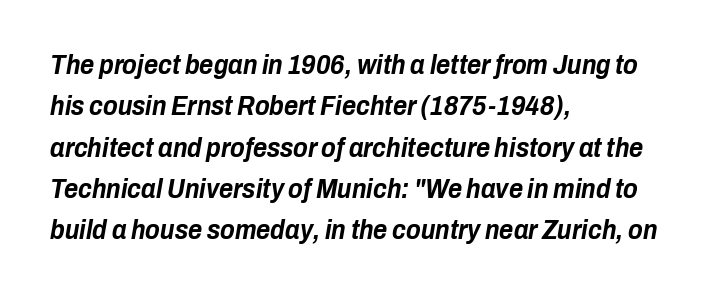
Descender tails drop into unmarked territory. The face used here is rendered with its standard letterfit. The paragraph shown leans on its left margin. The block of text has a typical density, with ordinary space between rows.
